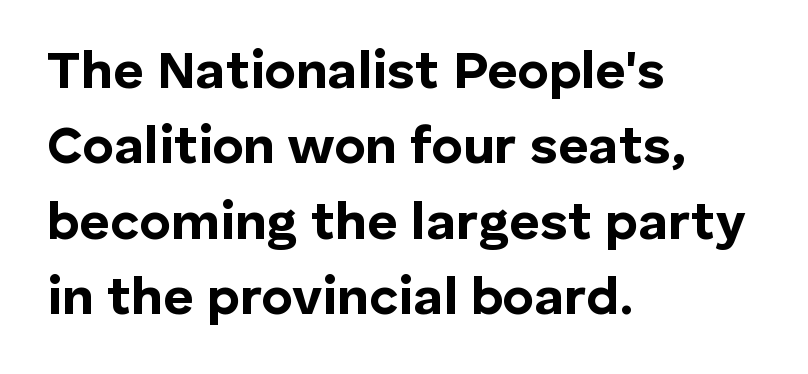
{"serif": "no", "italic": "no", "bold": "yes", "weight": "bold", "width": "normal", "stroke_contrast": "low", "x_height": "medium", "monospaced": "no", "underline": "no", "align": "left", "line_spacing": "normal", "line_spacing_ratio": 1.42, "letter_spacing": "normal", "letter_spacing_em": 0.0, "glyph_px": 53}
